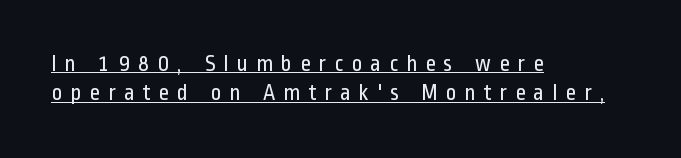
Q: Is the text bold? A: No.
Q: Is the text italic (slanted)? A: No, it is upright.
Q: Is the text underlined? A: Yes.
Q: How is the paragraph aligned? A: Left-aligned.
Q: Is the spacing between letters normal or unusually wide? A: Unusually wide.
Q: Is the spacing between lines tight, normal or loose? A: Normal.
